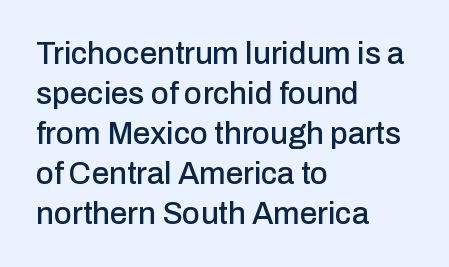
Q: Is the text italic (slanted)? A: No, it is upright.
Q: Is the typeface a serif or a sans-serif typeface? A: Sans-serif.
Q: Is the text underlined? A: No.
Q: How is the paragraph aligned? A: Left-aligned.
Q: Is the spacing between letters normal or unusually wide? A: Normal.
Q: Is the spacing between lines tight, normal or loose? A: Normal.
Q: Width (condensed, normal, or wide)? A: Normal.
Q: Stroke contrast? A: Low.
Q: x-height? A: Medium.
Q: Monospaced? A: No.
